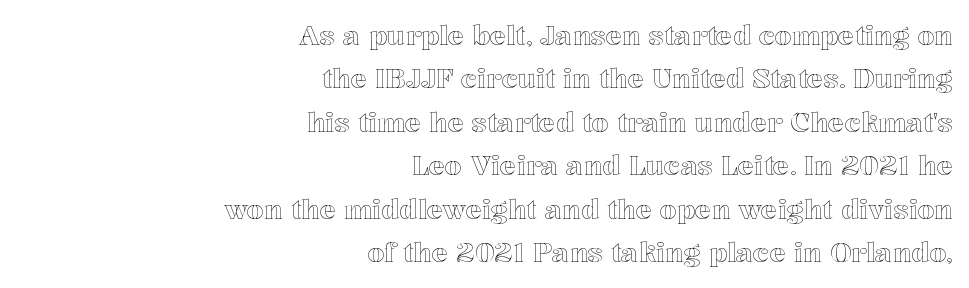
If you drew a line through each stem, it would be perfectly vertical. Check under the words: just untouched page. These lines sit exactly where default settings would place them. Line ends are locked; line starts wander.
